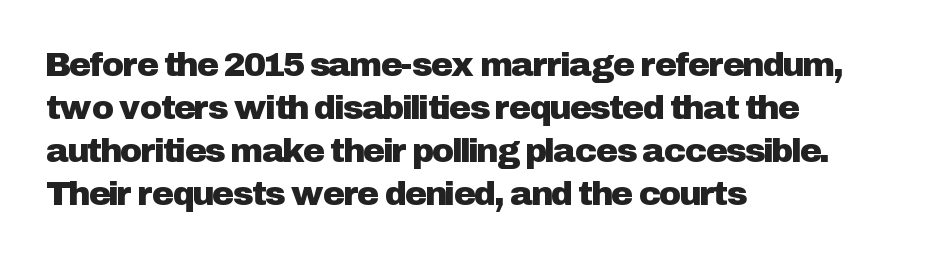
{"serif": "no", "italic": "no", "width": "normal", "stroke_contrast": "low", "x_height": "medium", "monospaced": "no", "underline": "no", "align": "left", "line_spacing": "normal", "line_spacing_ratio": 1.26, "letter_spacing": "normal", "letter_spacing_em": 0.0, "glyph_px": 34}
